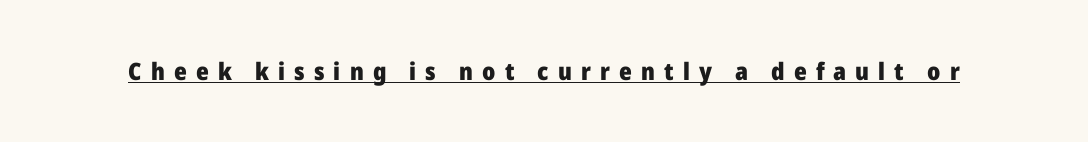
Q: Is the text bold? A: Yes.
Q: Is the text italic (slanted)? A: No, it is upright.
Q: Is the text underlined? A: Yes.
Q: Is the spacing between letters normal or unusually wide? A: Unusually wide.
